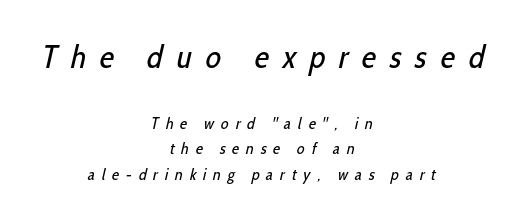
Q: Is the text bold? A: No.
Q: Is the typeface a serif or a sans-serif typeface? A: Sans-serif.
Q: Is the text underlined? A: No.
Q: How is the paragraph aligned? A: Centered.
Q: Is the spacing between letters normal or unusually wide? A: Unusually wide.
Q: Is the spacing between lines tight, normal or loose? A: Normal.
Q: Which block of text is set in a larger size, the first (top) or the second (bottom)? A: The first (top) one.
Q: Width (condensed, normal, or wide)? A: Condensed.
Q: Stroke contrast? A: Low.
Q: x-height? A: Medium.
Q: Monospaced? A: No.
